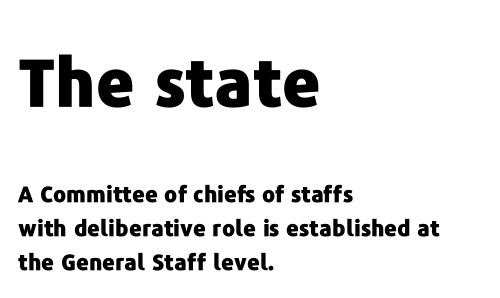
{"serif": "no", "italic": "no", "bold": "yes", "weight": "heavy", "width": "normal", "stroke_contrast": "low", "x_height": "medium", "monospaced": "no", "underline": "no", "align": "left", "line_spacing": "normal", "line_spacing_ratio": 1.54, "letter_spacing": "normal", "letter_spacing_em": 0.0, "larger_block": "first", "size_ratio": 3.0, "glyph_px": 66}
